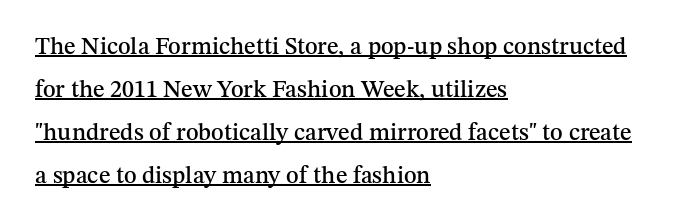
{"italic": "no", "underline": "yes", "align": "left", "line_spacing_ratio": 1.79, "letter_spacing": "normal", "letter_spacing_em": 0.0, "glyph_px": 24}
